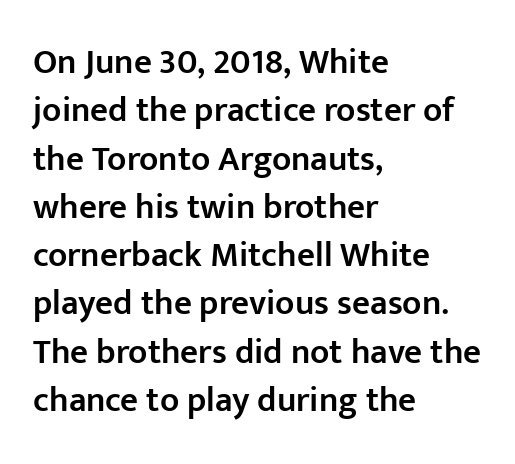
These lines were composed using upright roman letters. The space beneath each line is pristine and unruled. Teacher's note: observe the even left margin — that is flush-left alignment. These lines are composed in type without serifs. Stems and bowls a touch heavier than normal — semibold.
